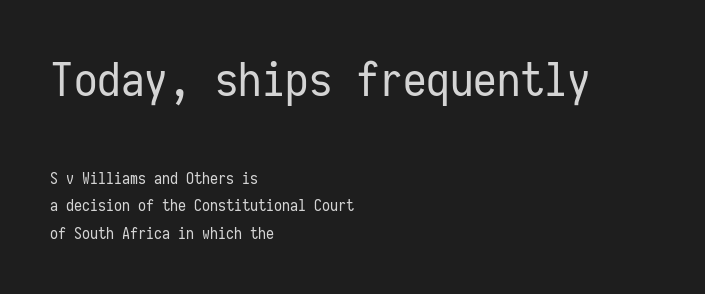
{"serif": "no", "italic": "no", "bold": "no", "weight": "regular", "width": "condensed", "stroke_contrast": "low", "x_height": "medium", "monospaced": "yes", "underline": "no", "align": "left", "line_spacing_ratio": 1.71, "letter_spacing": "normal", "letter_spacing_em": 0.0, "larger_block": "first", "size_ratio": 2.94, "glyph_px": 47}
